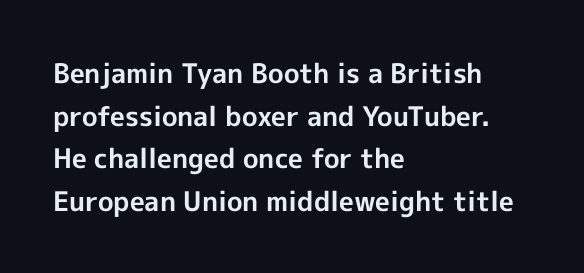
Typesetter's note: full bold, strokes at maximum text heaviness. Compared with typical paragraphs, the rows here are spaced about the same. Layout note: lines flush left. The passage shown is not underscored anywhere.
